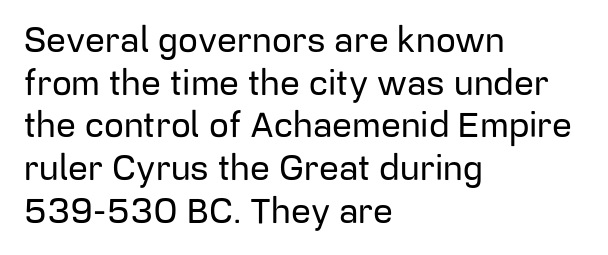
{"serif": "no", "italic": "no", "width": "normal", "stroke_contrast": "low", "x_height": "medium", "monospaced": "no", "underline": "no", "align": "left", "line_spacing_ratio": 1.22, "letter_spacing": "normal", "letter_spacing_em": 0.0, "glyph_px": 35}
